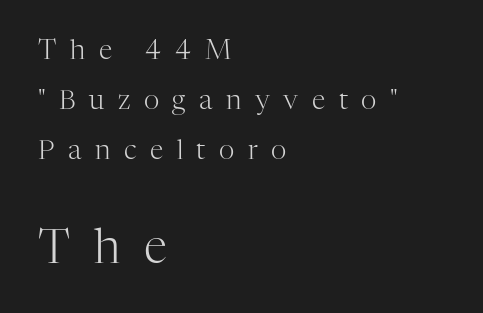
The image shows 47 px light serif type, upright; set left-aligned, line spacing 1.86x, unusually wide letter spacing (+0.5 em), not underlined; the second (bottom) block is 1.74x larger; high stroke contrast and a medium x-height.
